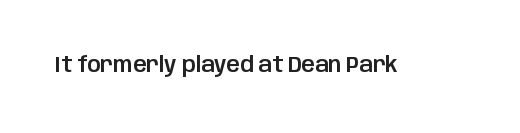
Q: Is the text italic (slanted)? A: No, it is upright.
Q: Is the text underlined? A: No.
Q: Is the spacing between letters normal or unusually wide? A: Normal.
